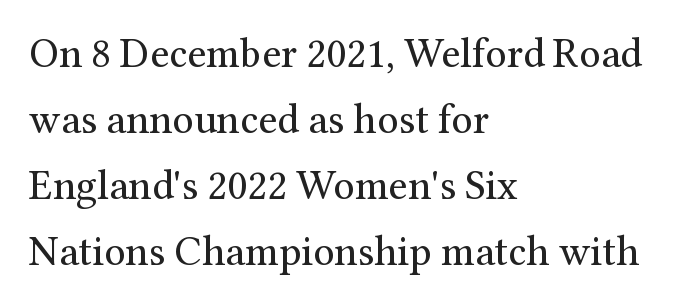
Q: Is the text bold? A: No.
Q: Is the text italic (slanted)? A: No, it is upright.
Q: Is the typeface a serif or a sans-serif typeface? A: Serif.
Q: Is the text underlined? A: No.
Q: How is the paragraph aligned? A: Left-aligned.
Q: Is the spacing between letters normal or unusually wide? A: Normal.
Q: Is the spacing between lines tight, normal or loose? A: Normal.
Q: Width (condensed, normal, or wide)? A: Normal.
Q: Stroke contrast? A: Medium.
Q: x-height? A: Medium.
Q: Monospaced? A: No.
